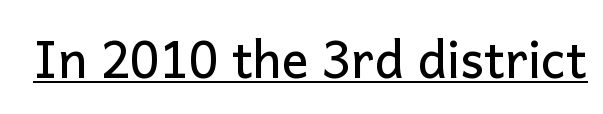
The image shows 50 px sans-serif type, upright; set normal letter spacing, underlined; low stroke contrast and a medium x-height.
